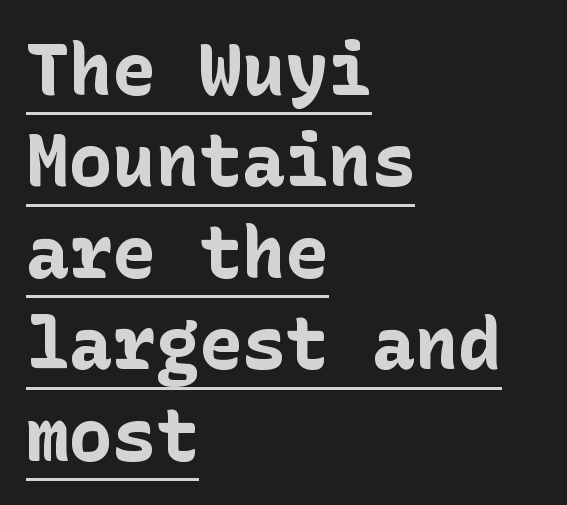
The image shows 72 px bold sans-serif type, upright; set left-aligned, normal line spacing (1.27x), normal letter spacing, underlined; low stroke contrast and a medium x-height.
